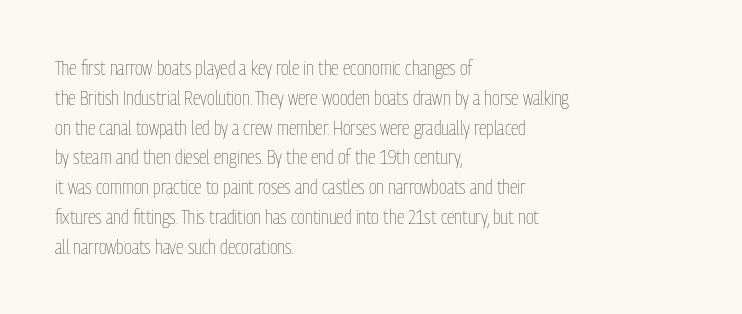
Rule under the text: the space is simply empty. Upright lettering throughout. This rendering leaves character spacing at its baseline value. If you drew a ruler down the left edge, every line would touch it. Is there much room between lines? A standard amount, neither cramped nor airy. This reads as an unemphasized weight, regular at the heaviest.
